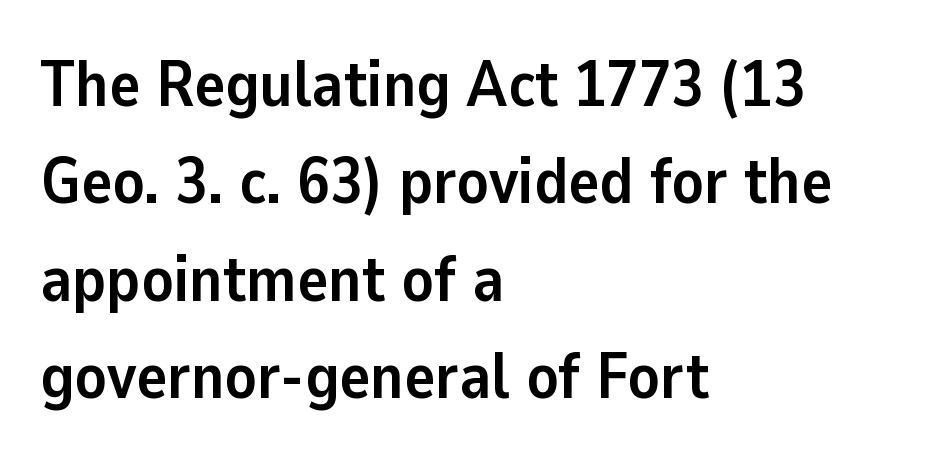
{"serif": "no", "italic": "no", "bold": "yes", "weight": "semibold", "width": "normal", "stroke_contrast": "low", "x_height": "medium", "monospaced": "no", "underline": "no", "align": "left", "line_spacing": "normal", "line_spacing_ratio": 1.5, "letter_spacing": "normal", "letter_spacing_em": 0.0, "glyph_px": 65}
